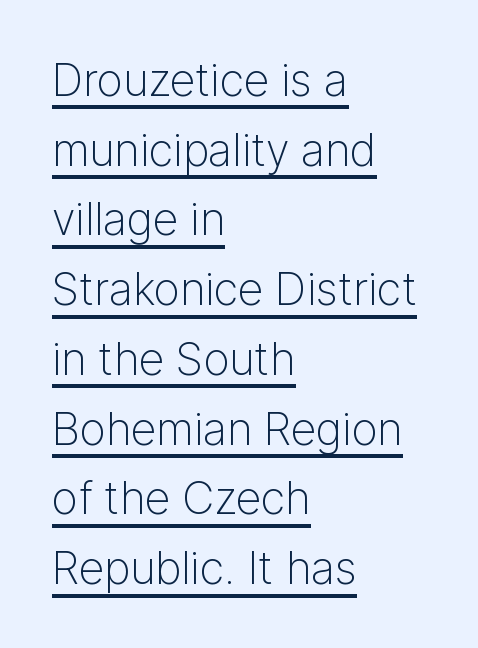
{"serif": "no", "italic": "no", "bold": "no", "weight": "light", "width": "normal", "stroke_contrast": "low", "x_height": "medium", "monospaced": "no", "underline": "yes", "align": "left", "line_spacing": "normal", "line_spacing_ratio": 1.55, "letter_spacing": "normal", "letter_spacing_em": 0.0, "glyph_px": 45}
